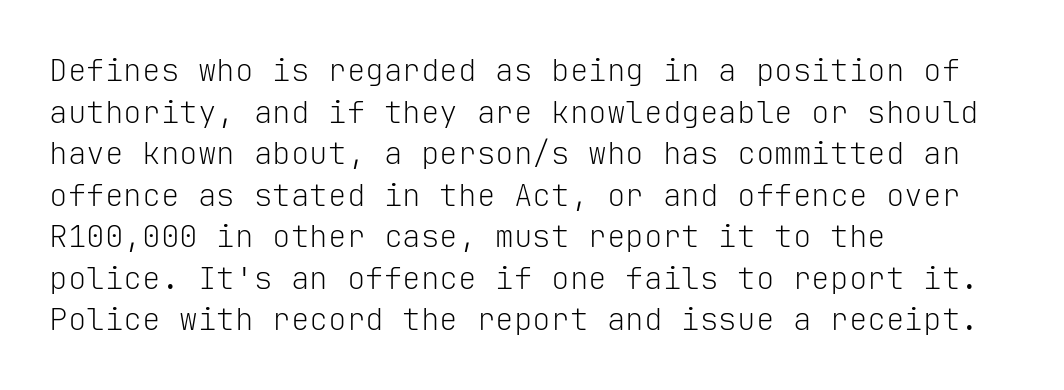
Q: Is the text bold? A: No.
Q: Is the text italic (slanted)? A: No, it is upright.
Q: Is the typeface a serif or a sans-serif typeface? A: Sans-serif.
Q: Is the text underlined? A: No.
Q: How is the paragraph aligned? A: Left-aligned.
Q: Is the spacing between letters normal or unusually wide? A: Normal.
Q: Is the spacing between lines tight, normal or loose? A: Normal.
Q: Width (condensed, normal, or wide)? A: Normal.
Q: Stroke contrast? A: Low.
Q: x-height? A: Medium.
Q: Monospaced? A: Yes.
